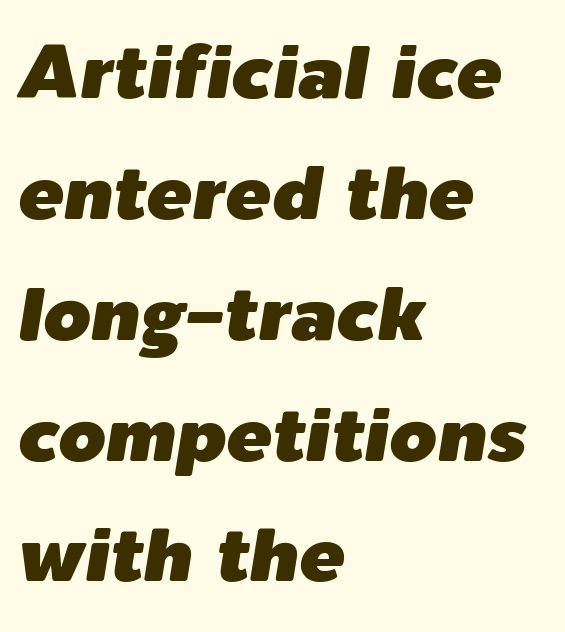
{"italic": "yes", "lean": "right", "slant_degrees": 9, "width": "normal", "stroke_contrast": "low", "x_height": "medium", "monospaced": "no", "underline": "no", "align": "left", "line_spacing": "normal", "line_spacing_ratio": 1.59, "letter_spacing": "normal", "letter_spacing_em": 0.0, "glyph_px": 76}
